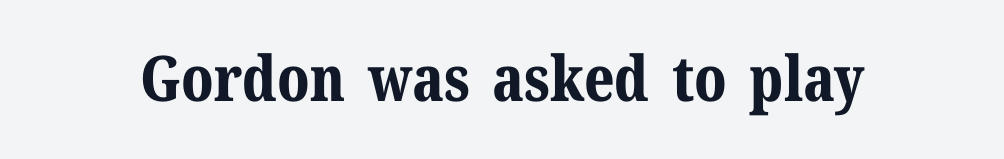
This rendering employs a face with finishing strokes, i.e., a serif. Each row of text sits above clean, open space. Emphasis by weight is at full strength: bold. Tracking value appears to be zero — textbook default spacing. Proportional: the letters do not fall into vertical columns. You can tell it's not italic because the verticals are truly vertical.
